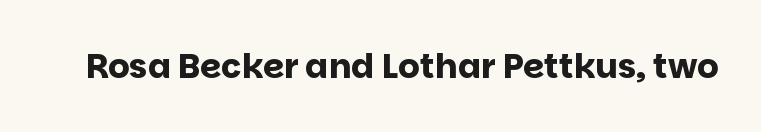
Honestly, the letter spacing is just normal — you wouldn't notice it. This is the regular roman posture of the typeface. This sample has the flowing, uneven cadence of proportional lettering. Unlike a traditional serif, this face leaves its strokes unadorned. The glyphs are unaccompanied by any horizontal stroke below them.
